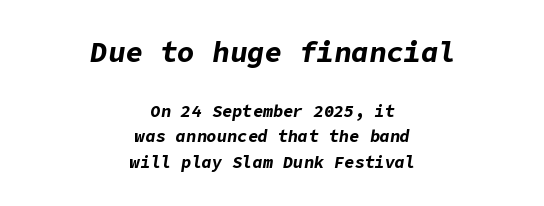
Q: Is the text bold? A: Yes.
Q: Is the text italic (slanted)? A: Yes, it leans right by about 9 degrees.
Q: Is the text underlined? A: No.
Q: How is the paragraph aligned? A: Centered.
Q: Is the spacing between letters normal or unusually wide? A: Normal.
Q: Is the spacing between lines tight, normal or loose? A: Normal.
Q: Which block of text is set in a larger size, the first (top) or the second (bottom)? A: The first (top) one.
Q: Width (condensed, normal, or wide)? A: Normal.
Q: Stroke contrast? A: Low.
Q: x-height? A: Medium.
